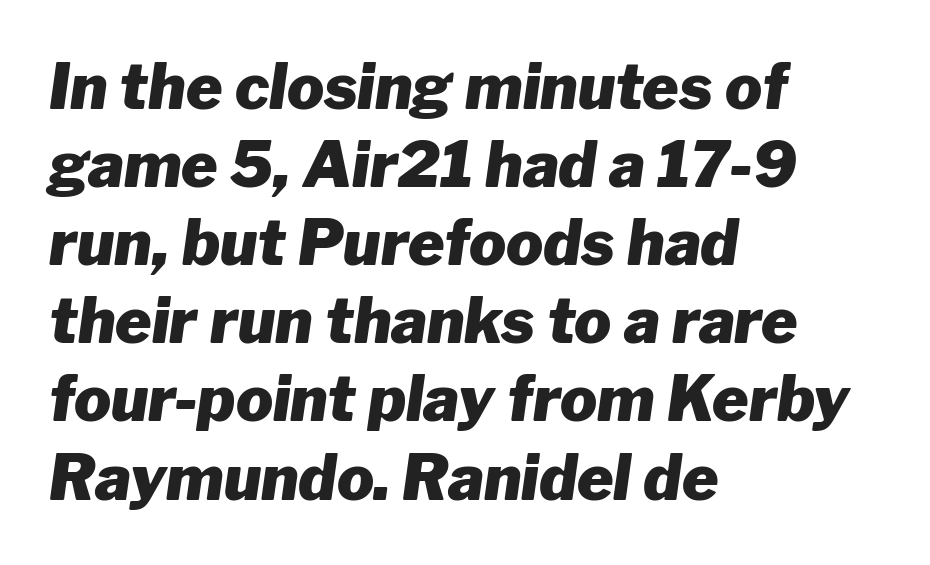
The rendering uses natural spacing where letterforms have individual widths. Each glyph is drawn with heavy, bold strokes. The strip under each line holds only bare page. Baseline-to-baseline distance is the conventional proportion of letter height.
